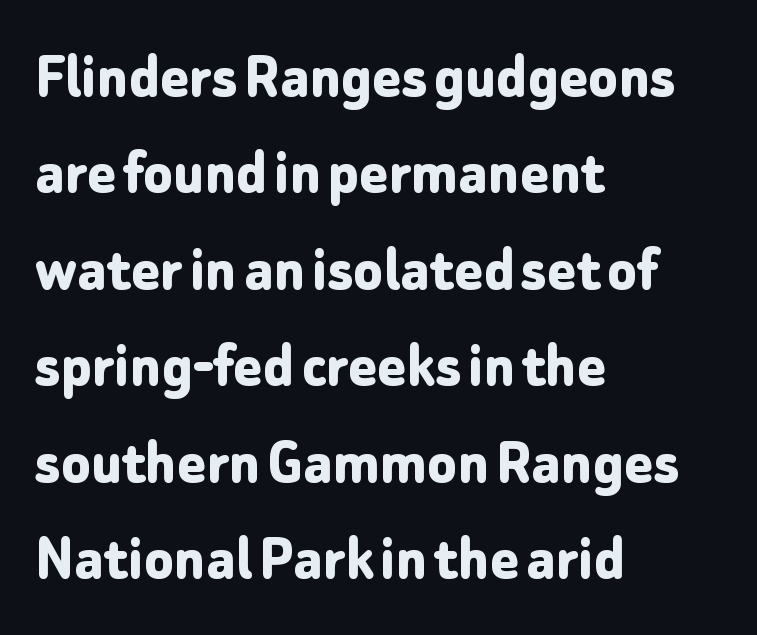
{"serif": "no", "italic": "no", "bold": "yes", "weight": "bold", "width": "normal", "stroke_contrast": "low", "x_height": "medium", "monospaced": "no", "underline": "no", "align": "left", "line_spacing": "normal", "line_spacing_ratio": 1.44, "letter_spacing": "normal", "letter_spacing_em": 0.0, "glyph_px": 67}
